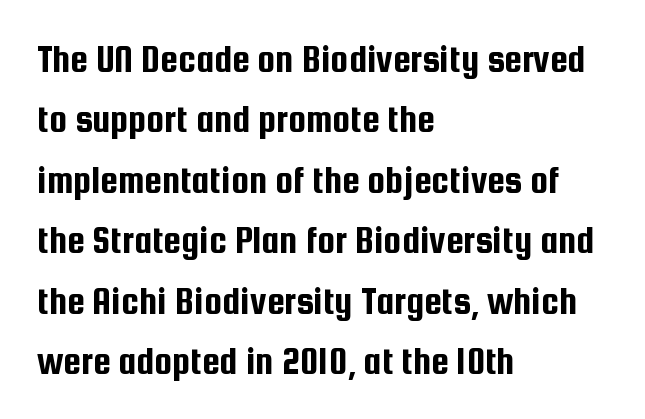
Q: Is the text italic (slanted)? A: No, it is upright.
Q: Is the typeface a serif or a sans-serif typeface? A: Sans-serif.
Q: Is the text underlined? A: No.
Q: How is the paragraph aligned? A: Left-aligned.
Q: Is the spacing between letters normal or unusually wide? A: Normal.
Q: Is the spacing between lines tight, normal or loose? A: Normal.
Q: Width (condensed, normal, or wide)? A: Condensed.
Q: Stroke contrast? A: Low.
Q: x-height? A: Medium.
Q: Monospaced? A: No.
